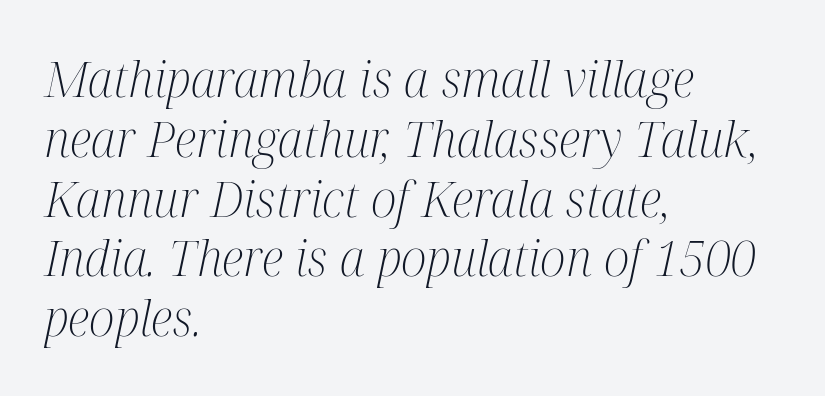
The image shows 49 px light, condensed serif type, italic (leaning right); set left-aligned, line spacing 1.22x, normal letter spacing, not underlined; medium stroke contrast and a medium x-height.
